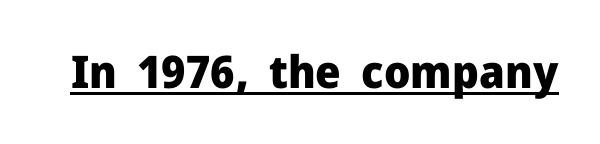
Q: Is the text bold? A: Yes.
Q: Is the text italic (slanted)? A: No, it is upright.
Q: Is the typeface a serif or a sans-serif typeface? A: Sans-serif.
Q: Is the text underlined? A: Yes.
Q: Is the spacing between letters normal or unusually wide? A: Normal.
Q: Width (condensed, normal, or wide)? A: Normal.
Q: Stroke contrast? A: Low.
Q: x-height? A: Medium.
Q: Monospaced? A: No.
